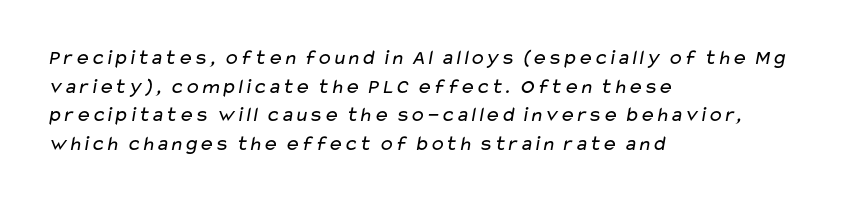
The designer left line spacing at the default. A typesetter would call this zero additional tracking. Nothing heavy about these letters — not bold at all. The passage is arranged the way most books set body copy — flush left.
